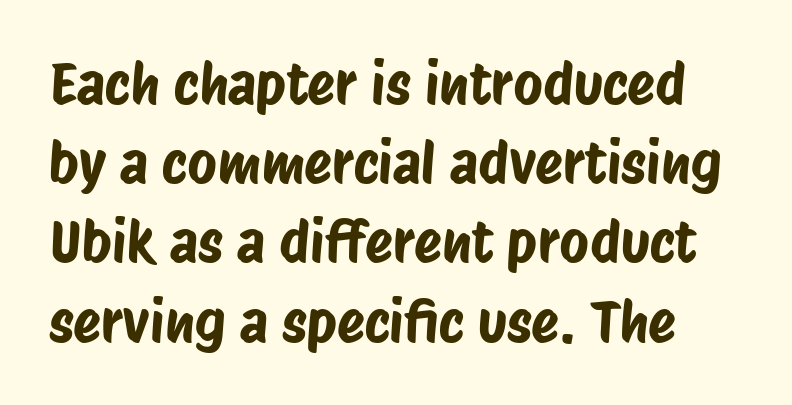
Q: Is the typeface a serif or a sans-serif typeface? A: Sans-serif.
Q: Is the text underlined? A: No.
Q: Is the spacing between letters normal or unusually wide? A: Normal.
Q: Is the spacing between lines tight, normal or loose? A: Normal.
Q: Width (condensed, normal, or wide)? A: Condensed.
Q: Stroke contrast? A: Low.
Q: x-height? A: Large.
Q: Monospaced? A: No.
